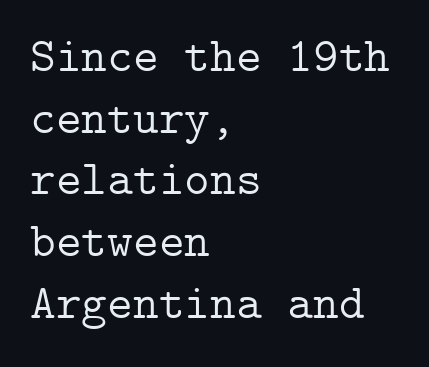
{"serif": "yes", "italic": "no", "bold": "no", "weight": "light", "width": "normal", "stroke_contrast": "low", "x_height": "medium", "underline": "no", "align": "left", "line_spacing": "normal", "line_spacing_ratio": 1.26, "letter_spacing": "normal", "letter_spacing_em": 0.0, "glyph_px": 49}
